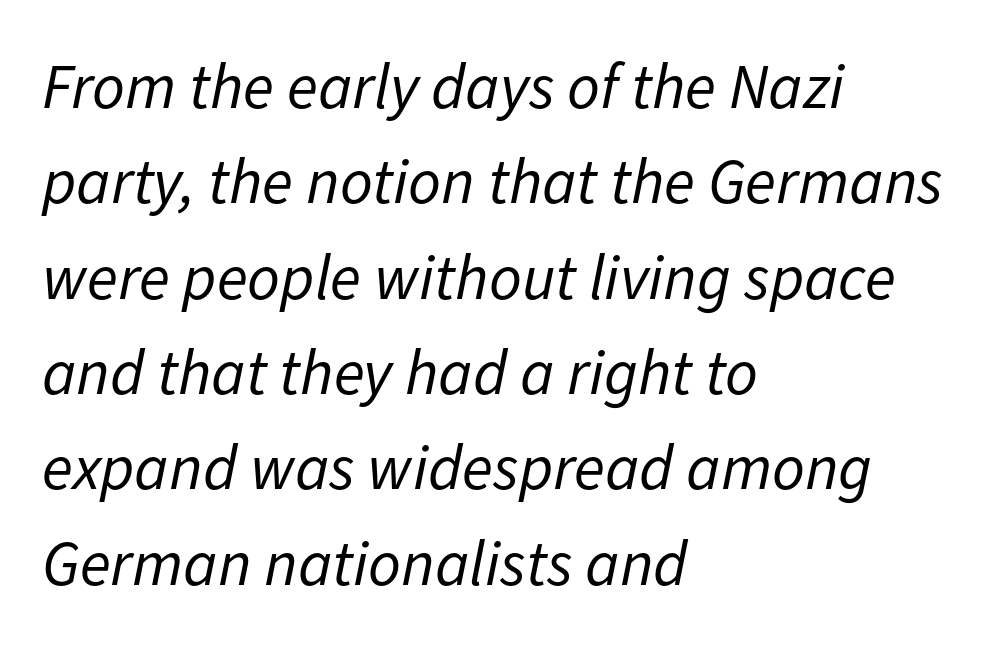
{"italic": "yes", "lean": "right", "slant_degrees": 11, "bold": "no", "weight": "regular", "width": "normal", "stroke_contrast": "low", "x_height": "medium", "monospaced": "no", "underline": "no", "align": "left", "line_spacing": "normal", "line_spacing_ratio": 1.49, "letter_spacing": "normal", "letter_spacing_em": 0.0, "glyph_px": 64}
